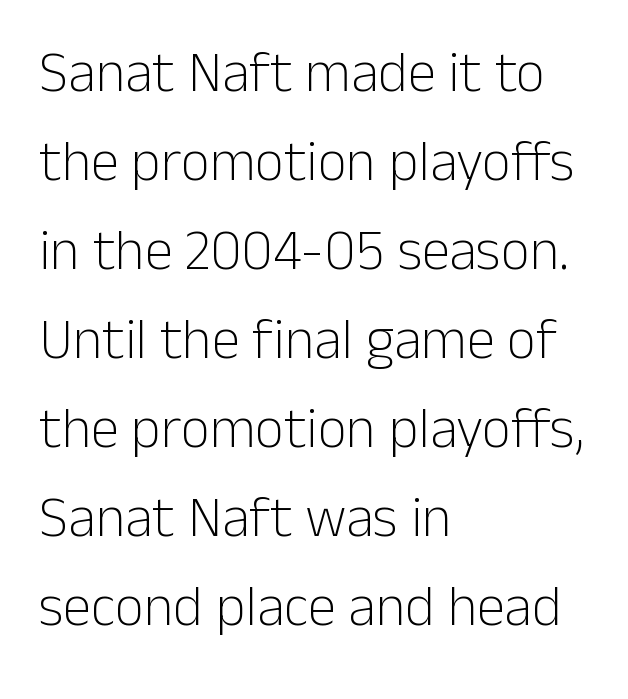
The image shows 57 px light sans-serif type, upright; set left-aligned, normal line spacing (1.56x), normal letter spacing, not underlined; low stroke contrast and a medium x-height.
